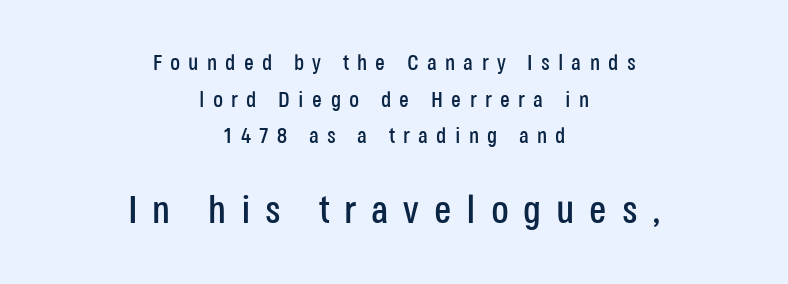
The image shows 39 px condensed sans-serif type, upright; set centered, normal line spacing (1.67x), unusually wide letter spacing (+0.38 em), not underlined; the second (bottom) block is 1.77x larger; low stroke contrast and a large x-height.
